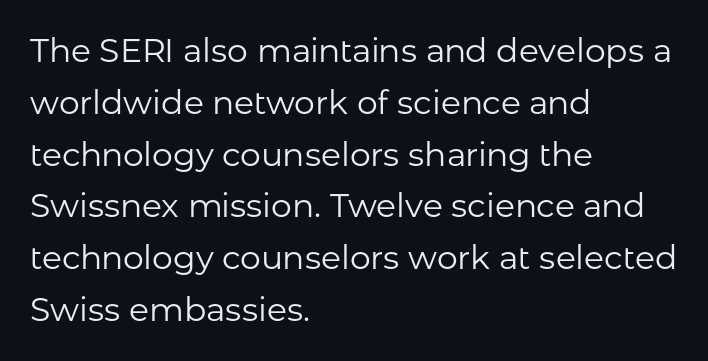
{"serif": "no", "italic": "no", "bold": "no", "weight": "regular", "width": "normal", "stroke_contrast": "low", "x_height": "medium", "monospaced": "no", "underline": "no", "align": "left", "line_spacing": "normal", "line_spacing_ratio": 1.57, "letter_spacing": "normal", "letter_spacing_em": 0.0, "glyph_px": 33}
